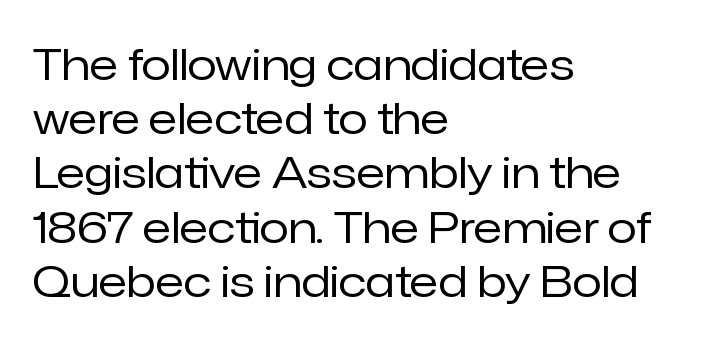
Tracking value appears to be zero — textbook default spacing. Descender tails drop into unmarked territory. The passage shown is not bold in any degree. The rendering uses natural spacing where letterforms have individual widths. Leftover space on each line is placed entirely after the last word. Designer's note — italics off, roman on.
